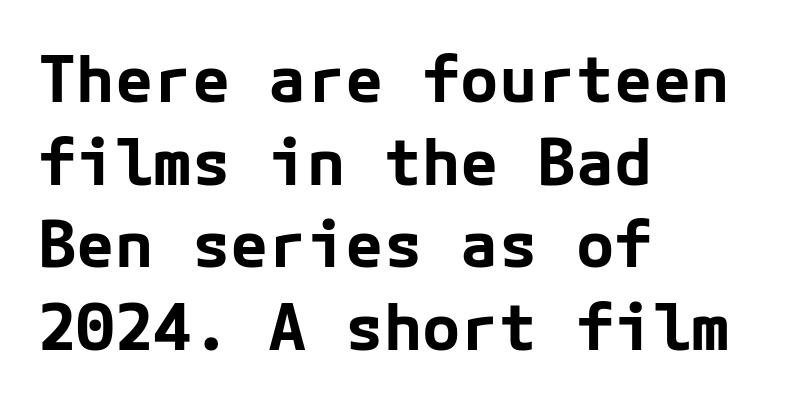
The image shows 64 px bold sans-serif type, upright; set left-aligned, normal line spacing (1.29x), normal letter spacing, not underlined; low stroke contrast and a medium x-height.
